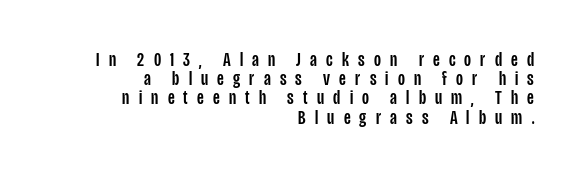
Q: Is the text italic (slanted)? A: No, it is upright.
Q: Is the text underlined? A: No.
Q: How is the paragraph aligned? A: Right-aligned.
Q: Is the spacing between letters normal or unusually wide? A: Unusually wide.
Q: Is the spacing between lines tight, normal or loose? A: Tight.
